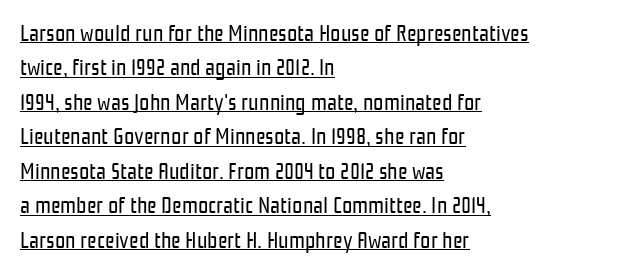
The image shows 23 px text type, upright; set left-aligned, normal line spacing (1.5x), normal letter spacing, underlined.
